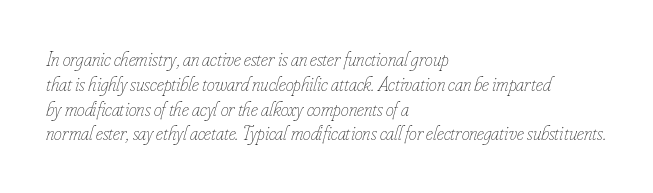
Q: Is the text bold? A: No.
Q: Is the text italic (slanted)? A: Yes, it leans right by about 16 degrees.
Q: Is the text underlined? A: No.
Q: How is the paragraph aligned? A: Left-aligned.
Q: Is the spacing between letters normal or unusually wide? A: Normal.
